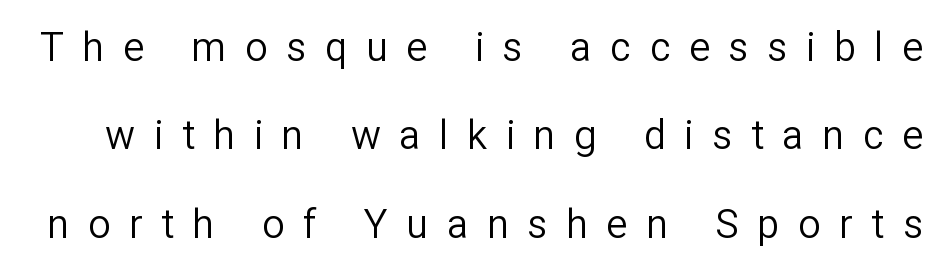
The image shows 40 px regular-weight sans-serif type, upright; set loose line spacing (2.21x), unusually wide letter spacing (+0.46 em), not underlined; low stroke contrast and a medium x-height.
